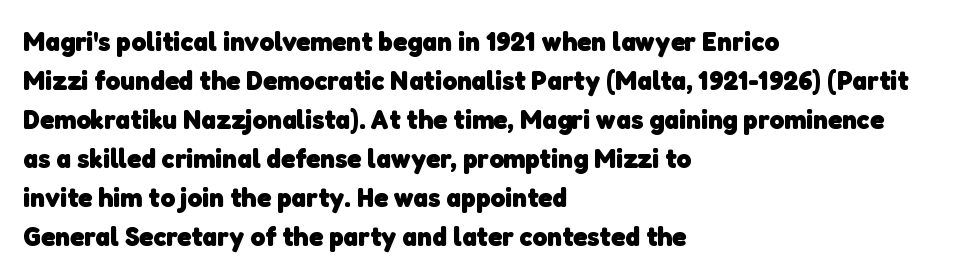
{"serif": "no", "bold": "yes", "weight": "heavy", "width": "normal", "stroke_contrast": "low", "x_height": "medium", "monospaced": "no", "underline": "no", "align": "left", "line_spacing": "normal", "line_spacing_ratio": 1.39, "letter_spacing": "normal", "letter_spacing_em": 0.0, "glyph_px": 28}
